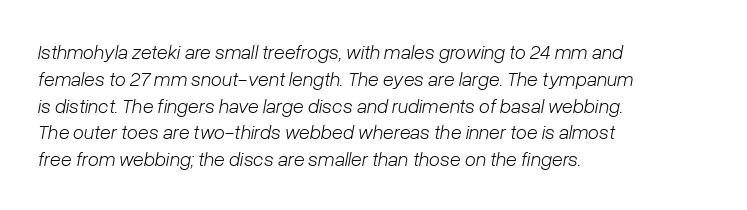
{"italic": "yes", "lean": "right", "slant_degrees": 10, "bold": "no", "underline": "no", "align": "left", "line_spacing": "normal", "line_spacing_ratio": 1.34, "letter_spacing": "normal", "letter_spacing_em": 0.0, "glyph_px": 20}
